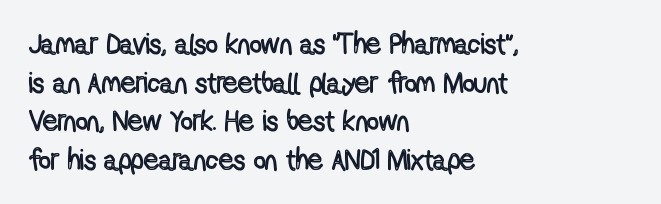
Leading: standard. The face used here is rendered with its standard letterfit. The string is rendered with underlining switched off. Proportional: the letters do not fall into vertical columns. The lines in this sample share a left origin and differ only in where they stop. Posture: upright roman.
